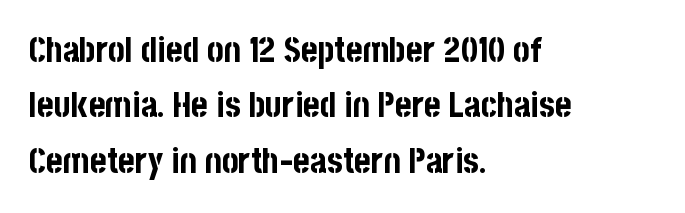
The image shows 35 px bold, condensed sans-serif type, upright; set left-aligned, normal line spacing (1.58x), normal letter spacing, not underlined; low stroke contrast and a large x-height.
